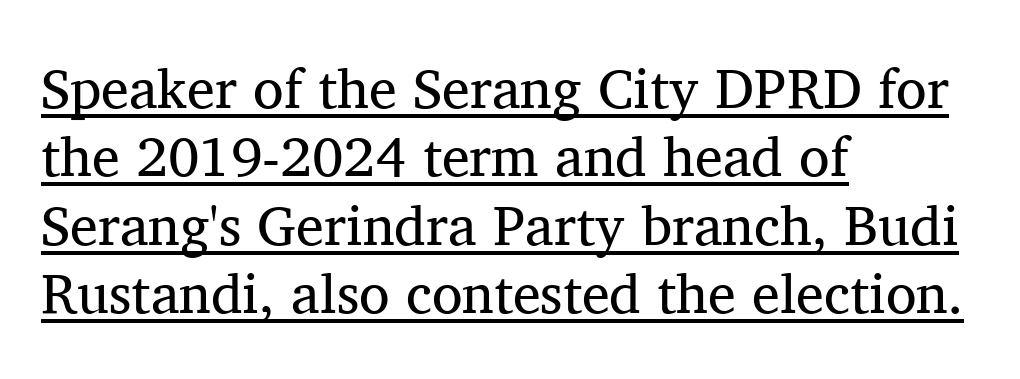
The image shows 56 px regular-weight serif type, upright; set left-aligned, line spacing 1.22x, normal letter spacing, underlined; medium stroke contrast and a medium x-height.
